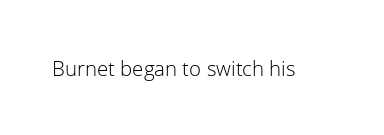
The image shows 22 px text type, upright; set normal letter spacing, not underlined.
